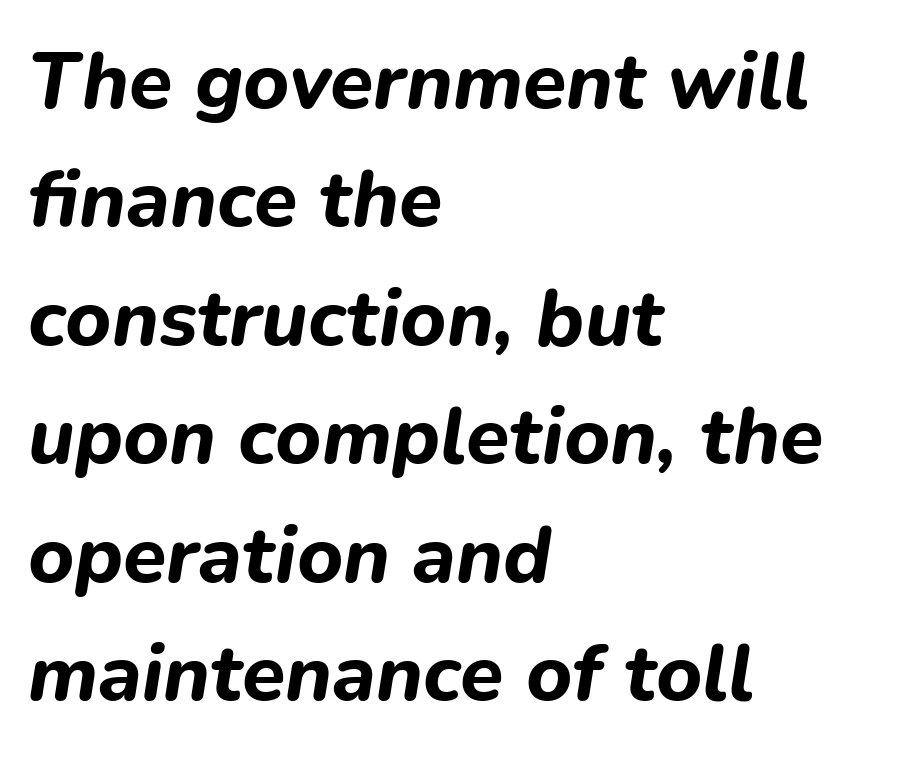
The image shows 79 px bold type, italic (leaning right); set left-aligned, normal line spacing (1.5x), normal letter spacing, not underlined; low stroke contrast and a medium x-height.
